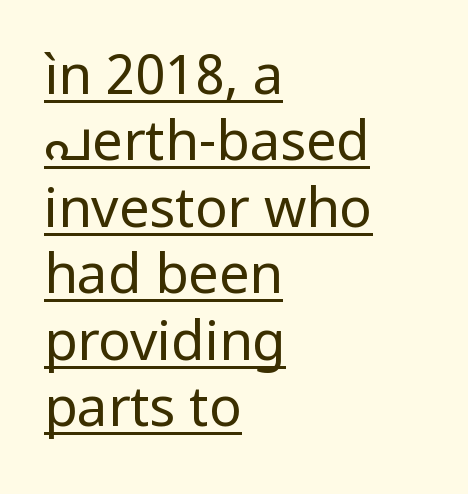
Upright lettering throughout. Grotesque or geometric, the face here clearly has no serifs. The words here are underlined. Character widths vary here, with narrow letters taking less room than wide ones. Tracking value appears to be zero — textbook default spacing.
